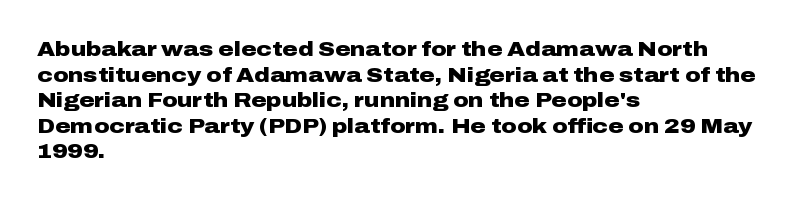
{"italic": "no", "bold": "yes", "underline": "no", "align": "left", "line_spacing_ratio": 1.22, "letter_spacing": "normal", "letter_spacing_em": 0.0, "glyph_px": 21}
